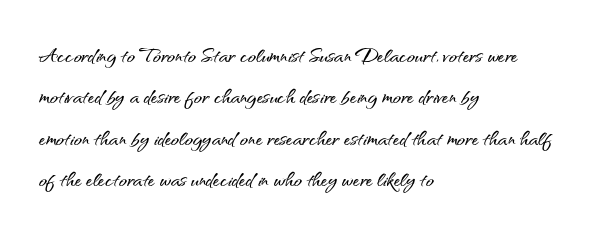
The image shows 27 px text type; set left-aligned, normal line spacing (1.53x), normal letter spacing, not underlined.
